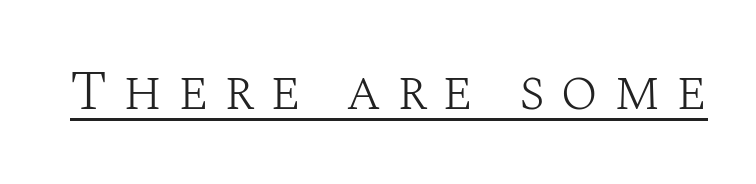
Q: Is the text bold? A: No.
Q: Is the text italic (slanted)? A: No, it is upright.
Q: Is the typeface a serif or a sans-serif typeface? A: Serif.
Q: Is the text underlined? A: Yes.
Q: Is the spacing between letters normal or unusually wide? A: Unusually wide.
Q: Width (condensed, normal, or wide)? A: Normal.
Q: Stroke contrast? A: Medium.
Q: x-height? A: Large.
Q: Monospaced? A: No.
